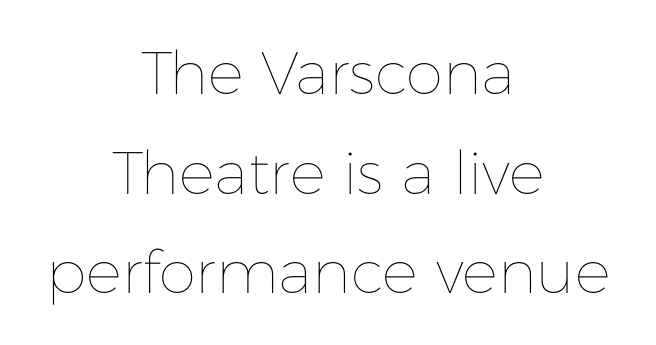
The image shows 60 px thin type, upright; set centered, normal line spacing (1.66x), normal letter spacing, not underlined; low stroke contrast and a medium x-height.
